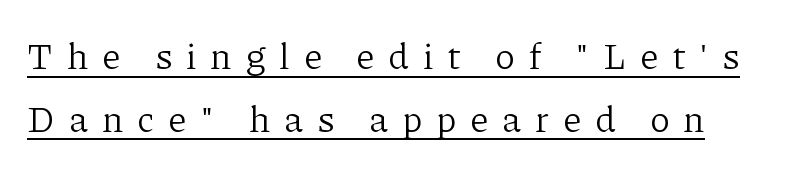
{"serif": "yes", "italic": "no", "bold": "no", "weight": "light", "width": "normal", "stroke_contrast": "low", "x_height": "medium", "monospaced": "no", "underline": "yes", "line_spacing": "normal", "line_spacing_ratio": 1.69, "letter_spacing": "wide", "letter_spacing_em": 0.37, "glyph_px": 37}
